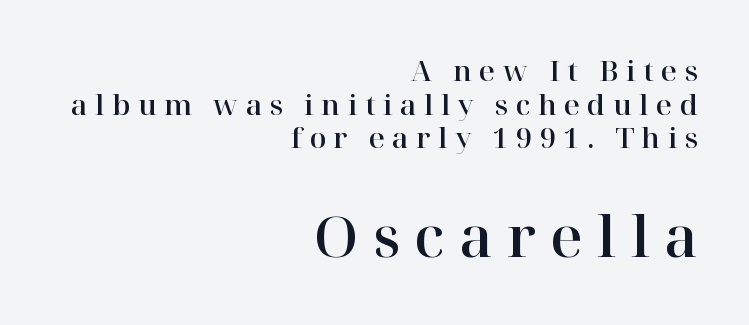
The following chunk of copy outweighs the initial chunk in type size. Words float on clear page, feet unadorned. Someone cranked the tracking dial way up on this one. Examine the stroke ends and you'll spot serifs. The passage shown is typed in a proportional face where columns would drift.
